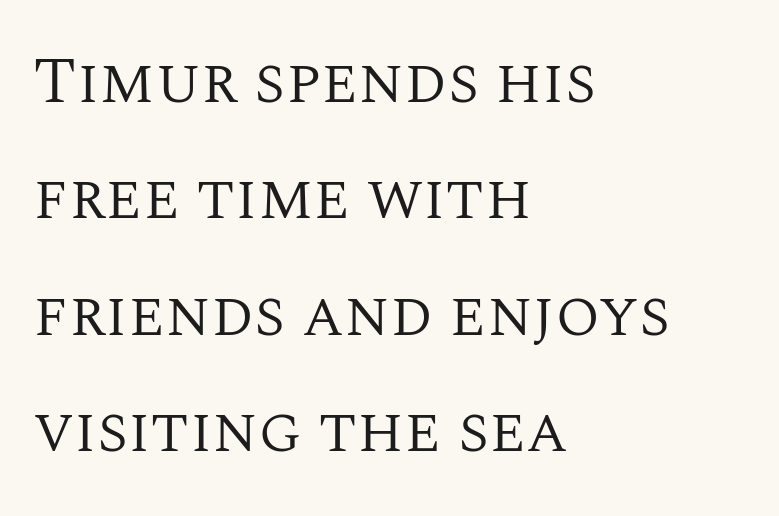
Every stem runs plumb, perpendicular to the baseline. Nothing unusual about the tracking: characters are spaced as the font intends. You can tell from the footed stems that serif type was used. Proportional: the letters do not fall into vertical columns. Nothing heavy about these letters — not bold at all. The passage is arranged the way most books set body copy — flush left.
